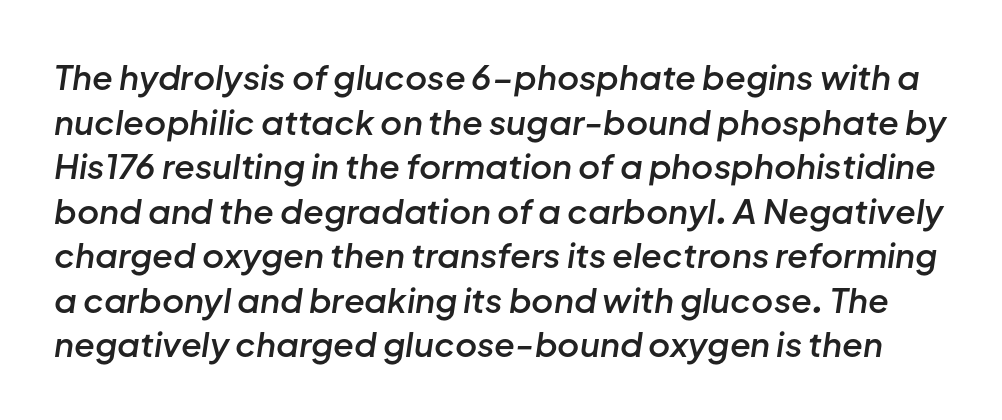
{"italic": "yes", "lean": "right", "slant_degrees": 8, "bold": "semi", "weight": "semibold", "width": "normal", "stroke_contrast": "low", "x_height": "medium", "monospaced": "no", "underline": "no", "line_spacing": "normal", "line_spacing_ratio": 1.31, "letter_spacing": "normal", "letter_spacing_em": 0.0, "glyph_px": 34}
